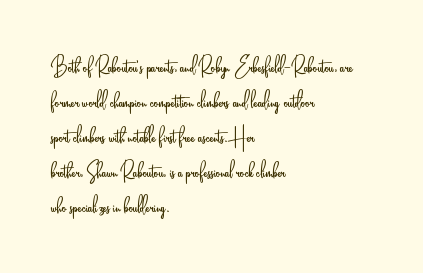
Q: Is the text bold? A: No.
Q: Is the text underlined? A: No.
Q: How is the paragraph aligned? A: Left-aligned.
Q: Is the spacing between letters normal or unusually wide? A: Normal.
Q: Is the spacing between lines tight, normal or loose? A: Normal.
